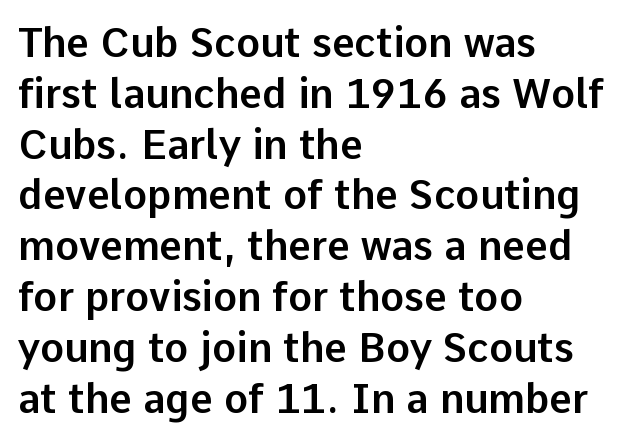
{"serif": "no", "italic": "no", "width": "normal", "stroke_contrast": "low", "x_height": "medium", "monospaced": "no", "underline": "no", "align": "left", "line_spacing": "normal", "line_spacing_ratio": 1.27, "letter_spacing": "normal", "letter_spacing_em": 0.0, "glyph_px": 40}
